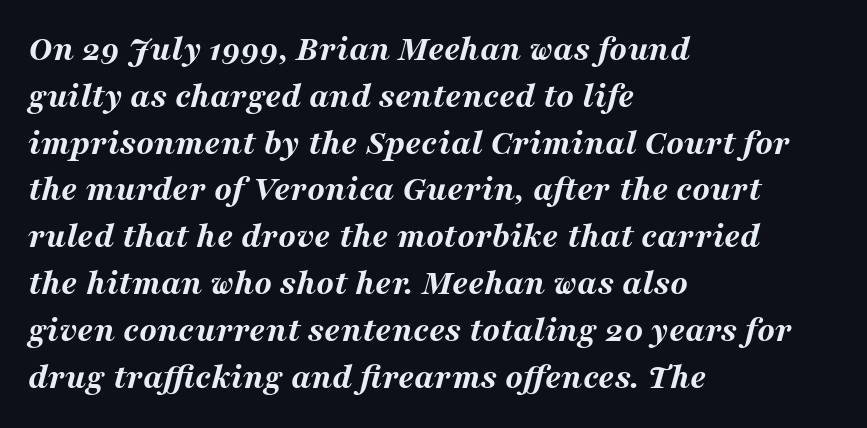
The image shows 36 px bold, wide type, italic (leaning right); set left-aligned, normal line spacing (1.3x), normal letter spacing, not underlined; medium stroke contrast and a medium x-height.
